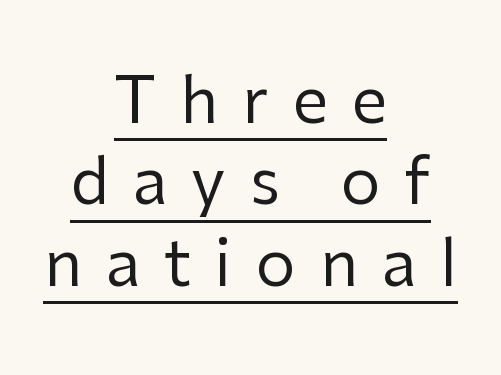
{"serif": "no", "italic": "no", "bold": "no", "weight": "regular", "width": "normal", "stroke_contrast": "low", "x_height": "medium", "monospaced": "no", "underline": "yes", "align": "center", "line_spacing": "normal", "line_spacing_ratio": 1.29, "letter_spacing": "wide", "letter_spacing_em": 0.38, "glyph_px": 63}
